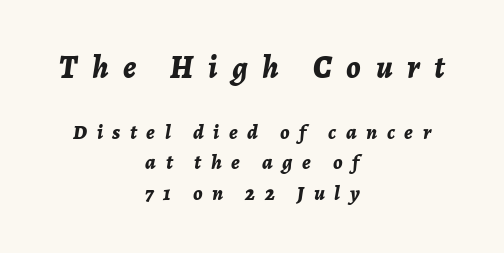
Q: Is the text bold? A: Yes.
Q: Is the text italic (slanted)? A: Yes, it leans right by about 7 degrees.
Q: Is the text underlined? A: No.
Q: How is the paragraph aligned? A: Centered.
Q: Is the spacing between letters normal or unusually wide? A: Unusually wide.
Q: Is the spacing between lines tight, normal or loose? A: Normal.
Q: Which block of text is set in a larger size, the first (top) or the second (bottom)? A: The first (top) one.
Q: Width (condensed, normal, or wide)? A: Normal.
Q: Stroke contrast? A: Low.
Q: x-height? A: Medium.
Q: Monospaced? A: No.
